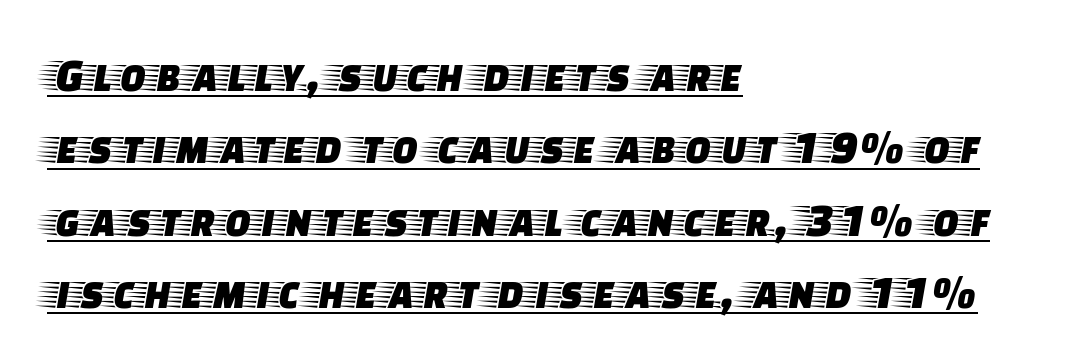
Each line of the rendering has a horizontal stroke beneath the glyphs. Typographically, this falls in the serif category. The designer left line spacing at the default. Think of a printed novel: that variable character pitch is what you see here. Letter spacing: default.
